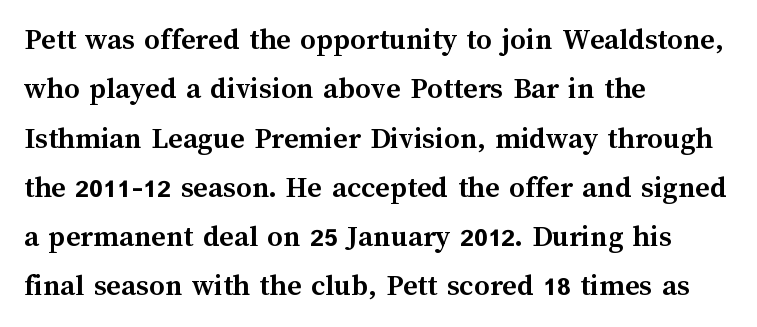
{"italic": "no", "bold": "yes", "weight": "semibold", "width": "normal", "stroke_contrast": "medium", "x_height": "medium", "monospaced": "no", "underline": "no", "align": "left", "line_spacing": "normal", "line_spacing_ratio": 1.59, "letter_spacing": "normal", "letter_spacing_em": 0.0, "glyph_px": 31}
